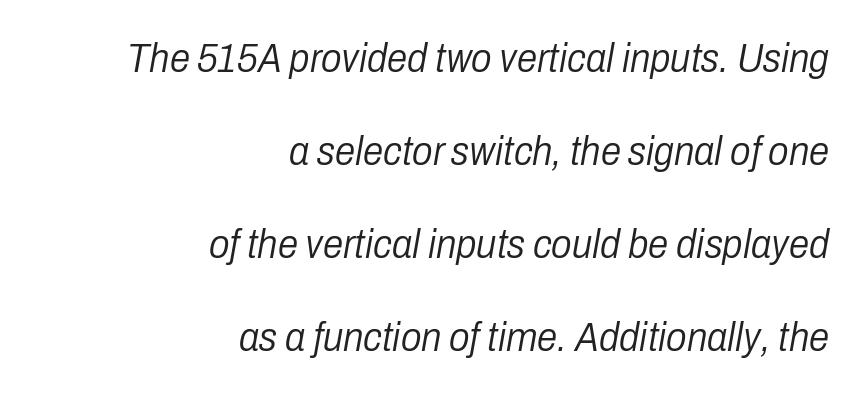
Q: Is the text bold? A: No.
Q: Is the text italic (slanted)? A: Yes, it leans right by about 10 degrees.
Q: Is the text underlined? A: No.
Q: How is the paragraph aligned? A: Right-aligned.
Q: Is the spacing between letters normal or unusually wide? A: Normal.
Q: Is the spacing between lines tight, normal or loose? A: Loose.
Q: Width (condensed, normal, or wide)? A: Condensed.
Q: Stroke contrast? A: Low.
Q: x-height? A: Medium.
Q: Monospaced? A: No.
